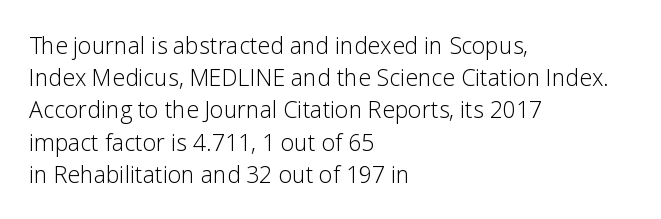
Regarding leading, the lines here are spaced in the standard way. The setting favours the left margin, as ordinary paragraphs usually do. The typeface has the unassuming heft of standard copy or less. The tracking reads as untouched default to a designer's eye. Type without underlining. Vertical strokes here are truly vertical.
